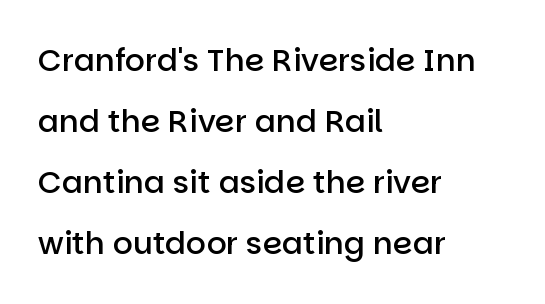
The passage shown is typeset with a sans-serif family. Posture: upright roman. These lines stand farther apart than default settings would place them. Summary of weight: moderately heavy, a semibold.
